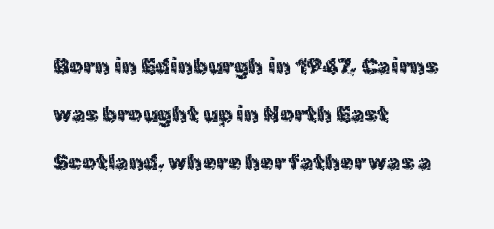
{"italic": "no", "bold": "no", "underline": "no", "align": "left", "line_spacing": "loose", "line_spacing_ratio": 2.18, "letter_spacing": "normal", "letter_spacing_em": 0.0, "glyph_px": 22}
